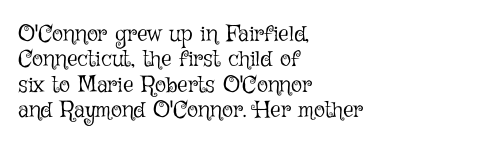
Q: Is the text bold? A: No.
Q: Is the text italic (slanted)? A: No, it is upright.
Q: Is the text underlined? A: No.
Q: How is the paragraph aligned? A: Left-aligned.
Q: Is the spacing between letters normal or unusually wide? A: Normal.
Q: Is the spacing between lines tight, normal or loose? A: Tight.
